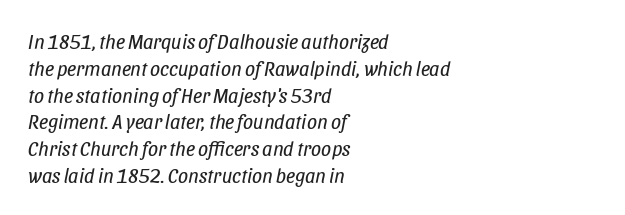
Q: Is the text bold? A: No.
Q: Is the text italic (slanted)? A: Yes, it leans right by about 11 degrees.
Q: Is the text underlined? A: No.
Q: How is the paragraph aligned? A: Left-aligned.
Q: Is the spacing between letters normal or unusually wide? A: Normal.
Q: Is the spacing between lines tight, normal or loose? A: Normal.
